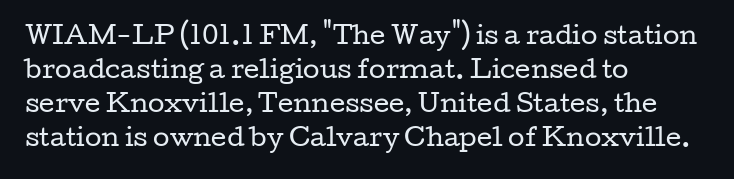
{"italic": "no", "bold": "no", "underline": "no", "align": "left", "line_spacing": "normal", "line_spacing_ratio": 1.41, "letter_spacing": "normal", "letter_spacing_em": 0.0, "glyph_px": 24}
